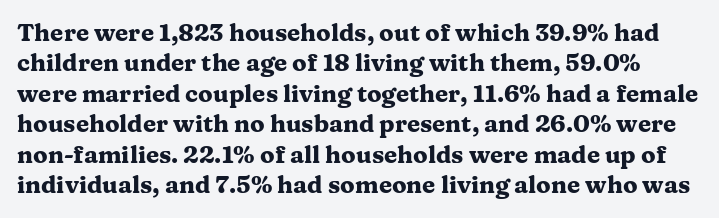
Q: Is the text bold? A: Yes.
Q: Is the text italic (slanted)? A: No, it is upright.
Q: Is the text underlined? A: No.
Q: Is the spacing between letters normal or unusually wide? A: Normal.
Q: Is the spacing between lines tight, normal or loose? A: Normal.
